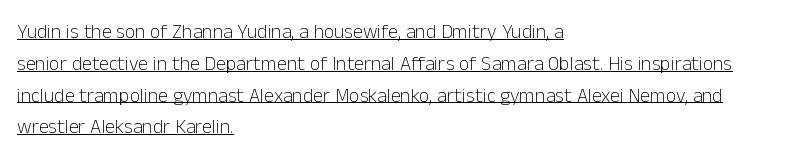
The image shows 20 px text type, upright; set left-aligned, normal line spacing (1.59x), normal letter spacing, underlined.
